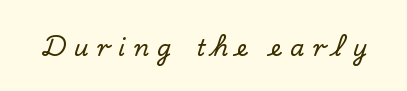
The image shows 23 px text type; set unusually wide letter spacing (+0.37 em), not underlined.
